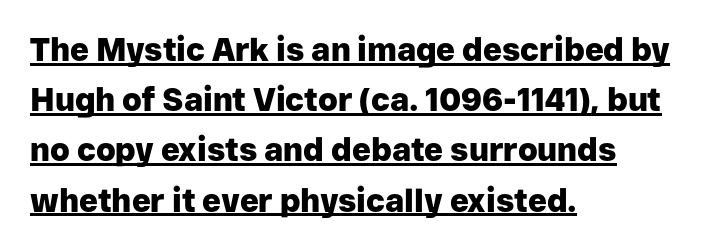
Q: Is the text bold? A: Yes.
Q: Is the text italic (slanted)? A: No, it is upright.
Q: Is the typeface a serif or a sans-serif typeface? A: Sans-serif.
Q: Is the text underlined? A: Yes.
Q: How is the paragraph aligned? A: Left-aligned.
Q: Is the spacing between letters normal or unusually wide? A: Normal.
Q: Is the spacing between lines tight, normal or loose? A: Normal.
Q: Width (condensed, normal, or wide)? A: Normal.
Q: Stroke contrast? A: Low.
Q: x-height? A: Medium.
Q: Monospaced? A: No.
